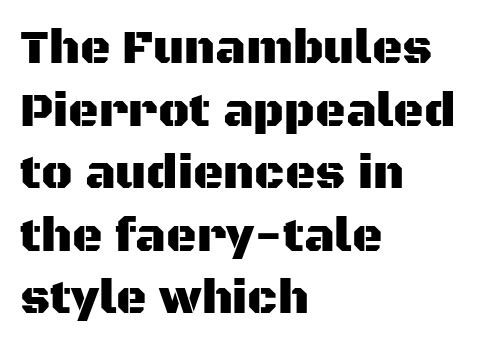
The image shows 47 px sans-serif type, upright; set left-aligned, normal line spacing (1.33x), normal letter spacing, not underlined; medium stroke contrast and a large x-height.
